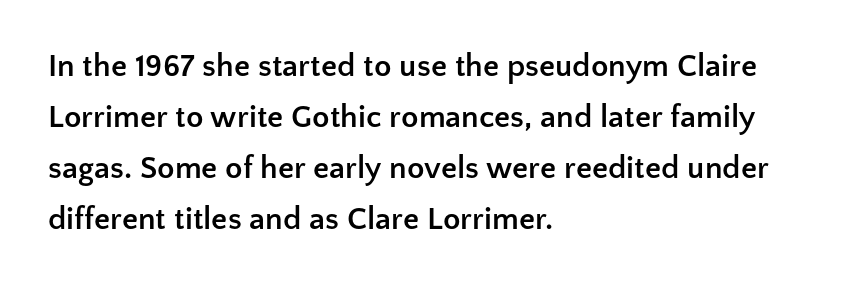
Q: Is the text bold? A: Yes.
Q: Is the text italic (slanted)? A: No, it is upright.
Q: Is the typeface a serif or a sans-serif typeface? A: Sans-serif.
Q: Is the text underlined? A: No.
Q: How is the paragraph aligned? A: Left-aligned.
Q: Is the spacing between letters normal or unusually wide? A: Normal.
Q: Is the spacing between lines tight, normal or loose? A: Normal.
Q: Width (condensed, normal, or wide)? A: Normal.
Q: Stroke contrast? A: Low.
Q: x-height? A: Medium.
Q: Monospaced? A: No.
